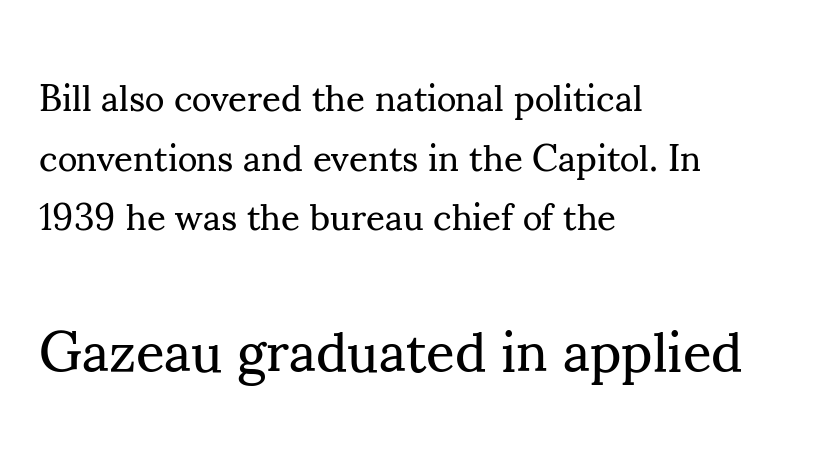
Q: Is the text bold? A: No.
Q: Is the text italic (slanted)? A: No, it is upright.
Q: Is the typeface a serif or a sans-serif typeface? A: Serif.
Q: Is the text underlined? A: No.
Q: How is the paragraph aligned? A: Left-aligned.
Q: Is the spacing between letters normal or unusually wide? A: Normal.
Q: Is the spacing between lines tight, normal or loose? A: Normal.
Q: Which block of text is set in a larger size, the first (top) or the second (bottom)? A: The second (bottom) one.
Q: Width (condensed, normal, or wide)? A: Normal.
Q: Stroke contrast? A: Medium.
Q: x-height? A: Small.
Q: Monospaced? A: No.
